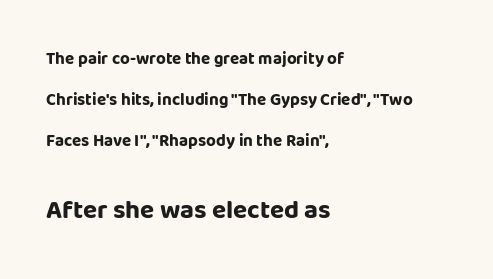
{"italic": "no", "bold": "yes", "underline": "no", "align": "left", "line_spacing": "loose", "line_spacing_ratio": 2.41, "letter_spacing": "normal", "letter_spacing_em": 0.0, "larger_block": "second", "size_ratio": 1.53, "glyph_px": 26}
